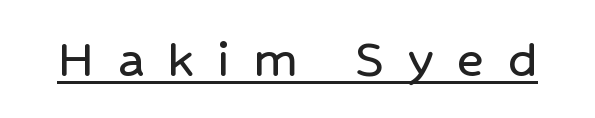
The image shows 57 px sans-serif type, upright; set unusually wide letter spacing (+0.41 em), underlined; low stroke contrast and a medium x-height.
